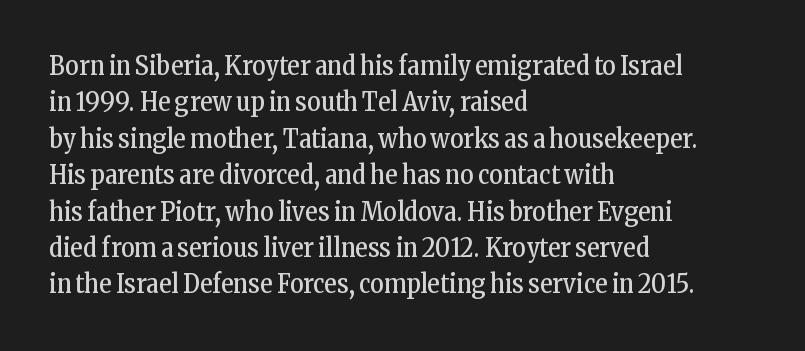
Q: Is the text bold? A: No.
Q: Is the text italic (slanted)? A: No, it is upright.
Q: Is the text underlined? A: No.
Q: How is the paragraph aligned? A: Left-aligned.
Q: Is the spacing between letters normal or unusually wide? A: Normal.
Q: Is the spacing between lines tight, normal or loose? A: Normal.
